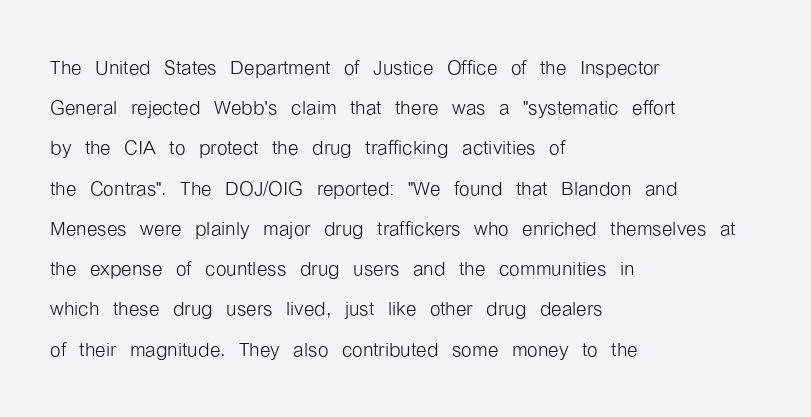
The paragraph shown leans on its left margin. Has an underline been added? It has not. The font's upright variant was chosen for this text. The cut favours lightness, reaching ordinary text weight at its darkest.
